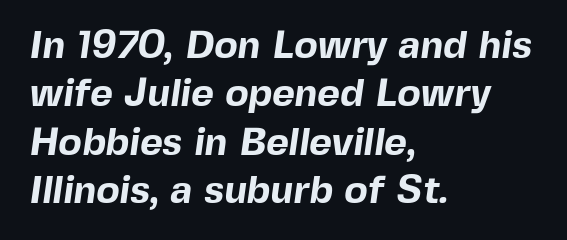
The rendering uses natural spacing where letterforms have individual widths. Compared with typical body copy, the letter spacing here is the same. The characters look thick and weighty, a clear bold. Examine the stroke ends and you'll find no serifs.
